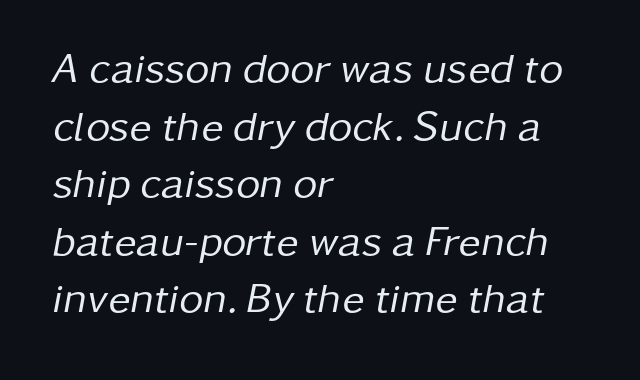
The image shows 42 px regular-weight type, italic (leaning right); set left-aligned, normal line spacing (1.37x), normal letter spacing, not underlined; low stroke contrast and a medium x-height.
